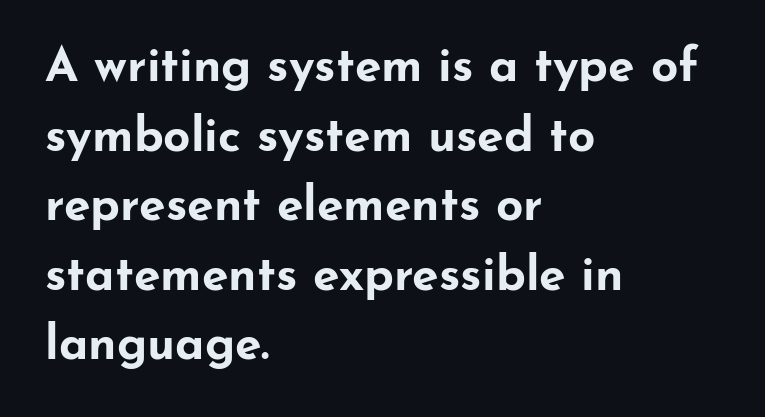
Q: Is the text bold? A: Yes.
Q: Is the text italic (slanted)? A: No, it is upright.
Q: Is the typeface a serif or a sans-serif typeface? A: Sans-serif.
Q: Is the text underlined? A: No.
Q: How is the paragraph aligned? A: Left-aligned.
Q: Is the spacing between letters normal or unusually wide? A: Normal.
Q: Is the spacing between lines tight, normal or loose? A: Normal.
Q: Width (condensed, normal, or wide)? A: Wide.
Q: Stroke contrast? A: Low.
Q: x-height? A: Small.
Q: Monospaced? A: No.
